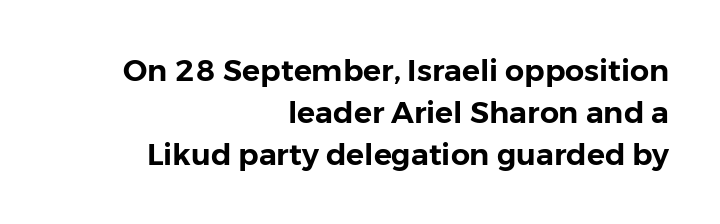
{"serif": "no", "italic": "no", "width": "normal", "stroke_contrast": "low", "x_height": "medium", "monospaced": "no", "underline": "no", "align": "right", "line_spacing": "normal", "line_spacing_ratio": 1.4, "letter_spacing": "normal", "letter_spacing_em": 0.0, "glyph_px": 30}
